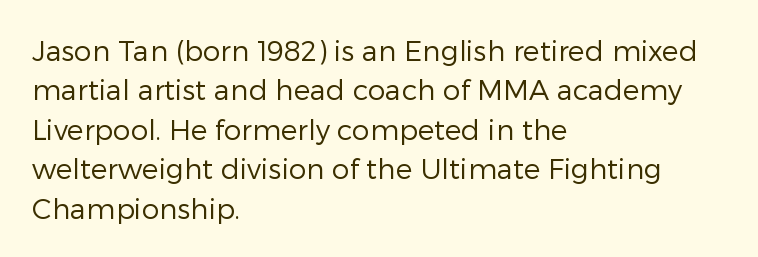
The letters carry no serifs — their stems end cleanly without finishing strokes. The strokes carry an ordinary text weight at most. Does extra space separate the letters? No, they use regular spacing. Here the designer chose a conventional face with non-uniform glyph widths.
